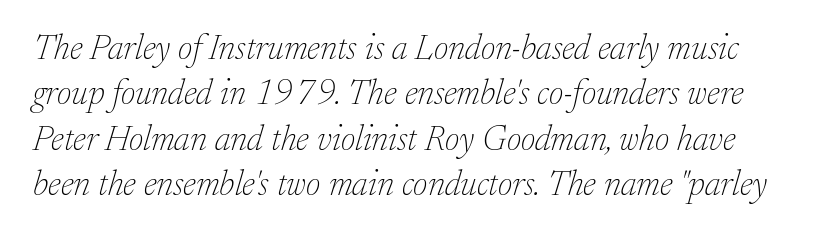
The space beneath each line is pristine and unruled. What kind of face is this? One with serifs. Regular leading. Note the varied advance widths — an 'i' is clearly narrower than an 'm'.
